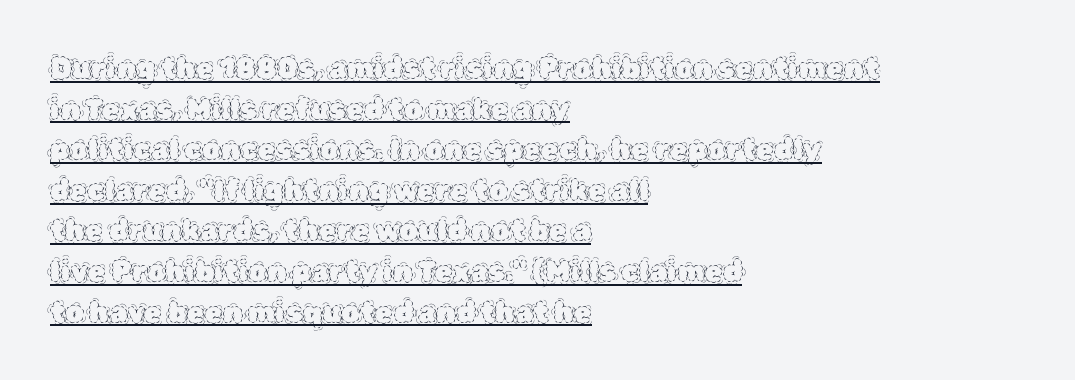
Q: Is the text bold? A: No.
Q: Is the text italic (slanted)? A: No, it is upright.
Q: Is the text underlined? A: Yes.
Q: How is the paragraph aligned? A: Left-aligned.
Q: Is the spacing between letters normal or unusually wide? A: Normal.
Q: Is the spacing between lines tight, normal or loose? A: Normal.
Q: Width (condensed, normal, or wide)? A: Normal.
Q: x-height? A: Large.
Q: Monospaced? A: No.
